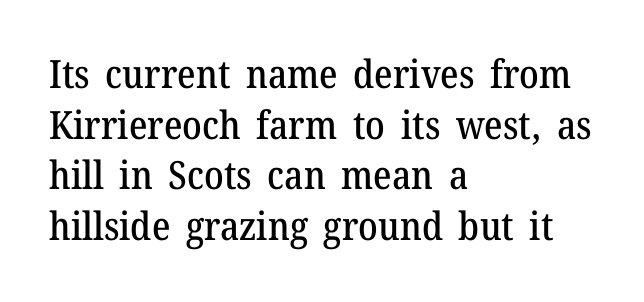
Q: Is the text italic (slanted)? A: No, it is upright.
Q: Is the typeface a serif or a sans-serif typeface? A: Serif.
Q: Is the text underlined? A: No.
Q: How is the paragraph aligned? A: Left-aligned.
Q: Is the spacing between letters normal or unusually wide? A: Normal.
Q: Is the spacing between lines tight, normal or loose? A: Normal.
Q: Width (condensed, normal, or wide)? A: Normal.
Q: Stroke contrast? A: Medium.
Q: x-height? A: Medium.
Q: Monospaced? A: No.
